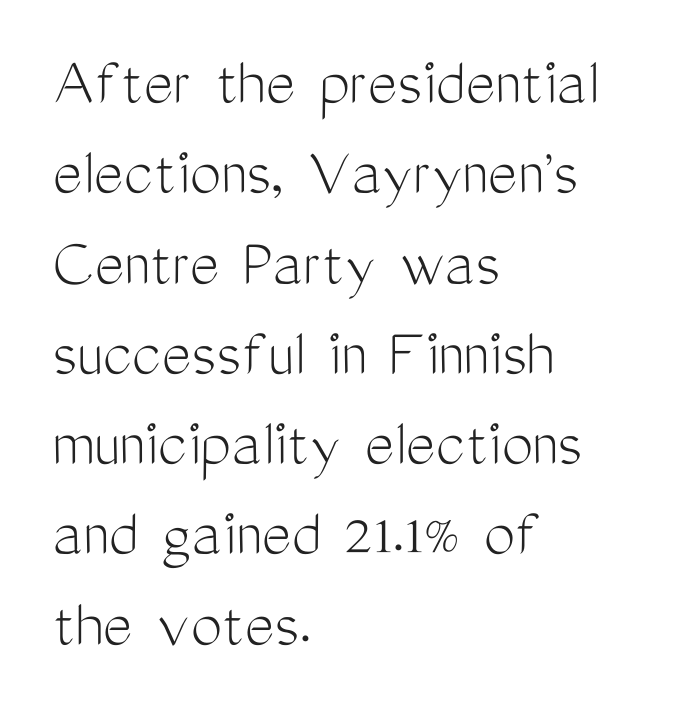
The image shows 70 px light, condensed sans-serif type, upright; set left-aligned, normal line spacing (1.29x), normal letter spacing, not underlined; medium stroke contrast and a medium x-height.
